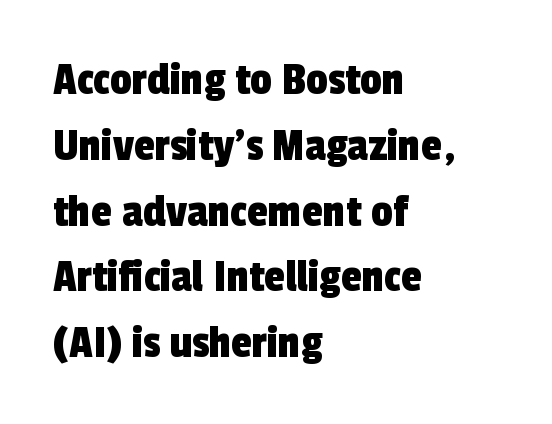
Unmarked baselines from the first word to the last. The passage shown is typed in a proportional face where columns would drift. If you drew a ruler down the left edge, every line would touch it. The tracking reads as untouched default to a designer's eye. Look at the bottom of the vertical strokes: they stop flat, with no serifs.
